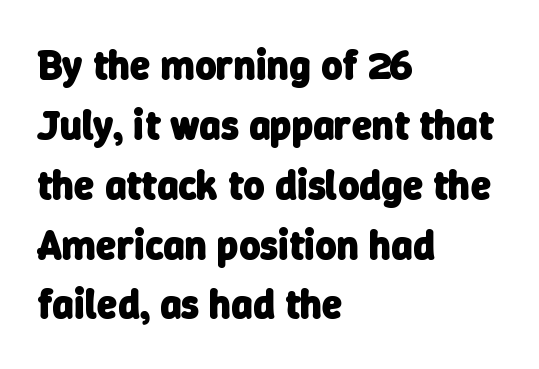
The space directly below the letters is spotless. You could not count columns in this text — the font is proportionally spaced. In terms of weight, the rendering is a true, heavy bold. A student would call this left alignment; a typographer would say flush left, rag right.
